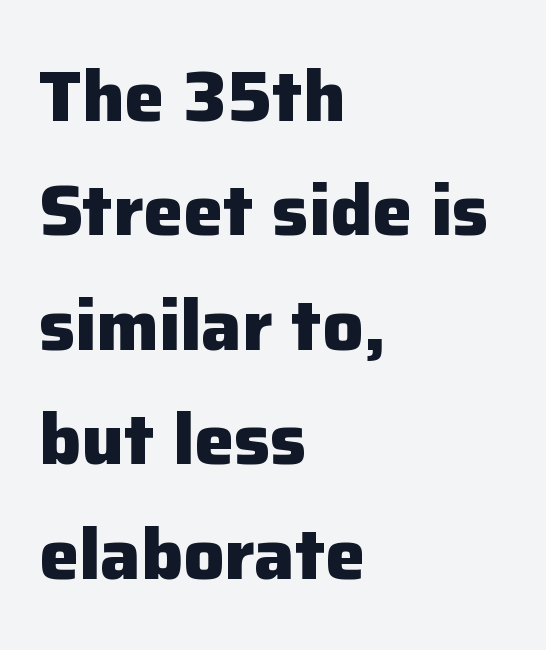
The passage shown stacks its lines at a standard gap. You can tell from the bare stems that sans-serif type was used. No extra tracking has been applied to these lines. Students, this is bold: see how much ink each stroke carries. Do the letters lean? They stand straight. The glyphs are unaccompanied by any horizontal stroke below them.
